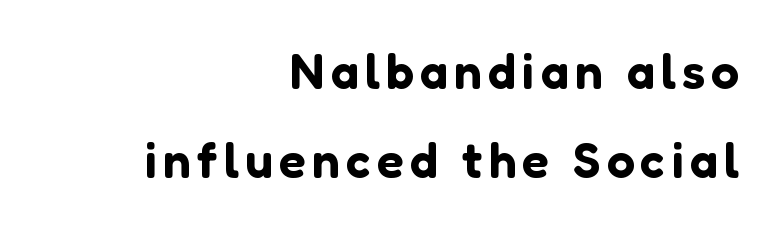
Q: Is the text italic (slanted)? A: No, it is upright.
Q: Is the typeface a serif or a sans-serif typeface? A: Sans-serif.
Q: Is the text underlined? A: No.
Q: How is the paragraph aligned? A: Right-aligned.
Q: Width (condensed, normal, or wide)? A: Normal.
Q: Stroke contrast? A: Low.
Q: x-height? A: Medium.
Q: Monospaced? A: No.
